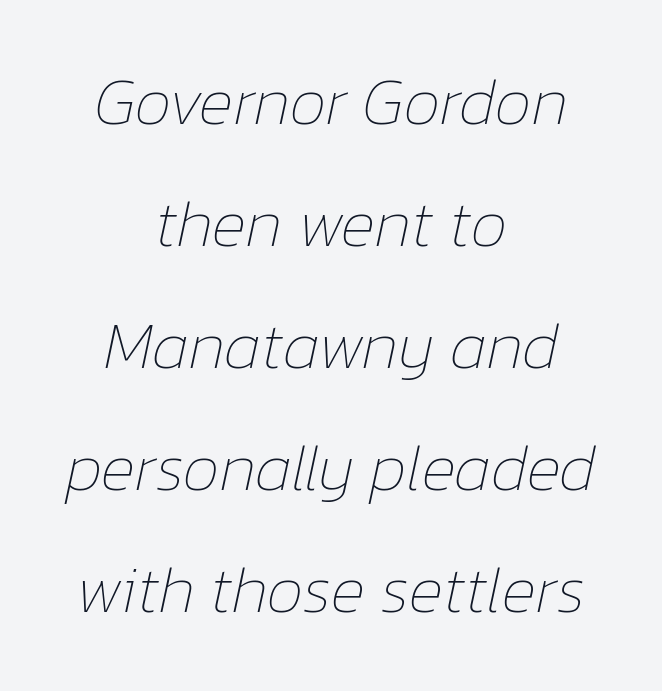
Q: Is the text bold? A: No.
Q: Is the text italic (slanted)? A: Yes, it leans right by about 12 degrees.
Q: Is the text underlined? A: No.
Q: How is the paragraph aligned? A: Centered.
Q: Is the spacing between letters normal or unusually wide? A: Normal.
Q: Width (condensed, normal, or wide)? A: Normal.
Q: Stroke contrast? A: Low.
Q: x-height? A: Medium.
Q: Monospaced? A: No.
